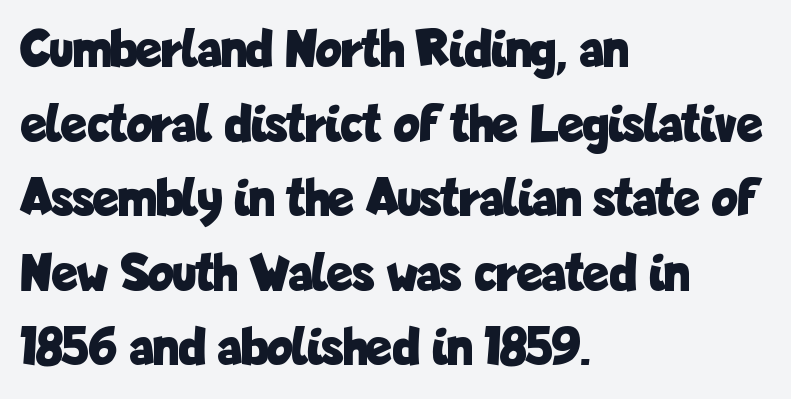
{"serif": "no", "italic": "no", "bold": "yes", "weight": "bold", "width": "condensed", "stroke_contrast": "low", "x_height": "medium", "monospaced": "no", "underline": "no", "align": "left", "line_spacing": "normal", "line_spacing_ratio": 1.38, "letter_spacing": "normal", "letter_spacing_em": 0.0, "glyph_px": 54}
